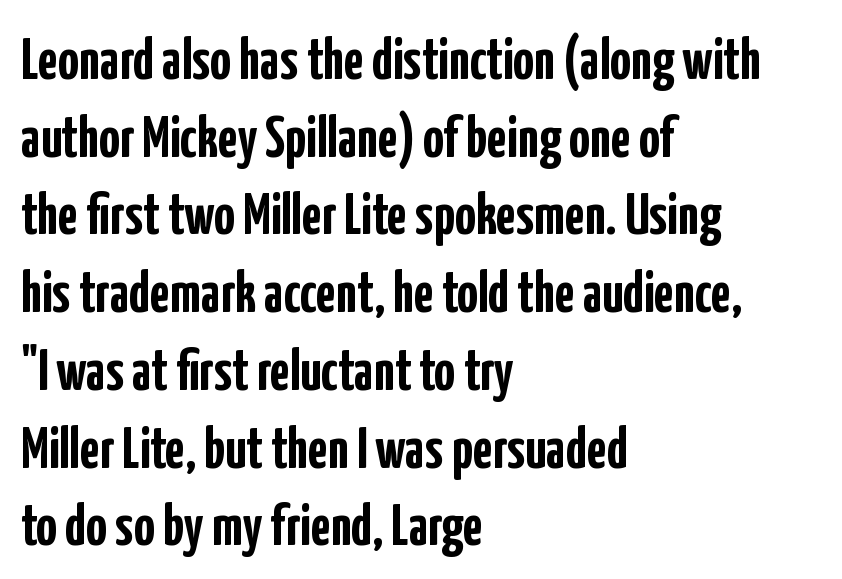
{"serif": "no", "italic": "no", "bold": "yes", "weight": "semibold", "width": "condensed", "stroke_contrast": "low", "x_height": "medium", "monospaced": "no", "underline": "no", "align": "left", "line_spacing": "normal", "line_spacing_ratio": 1.34, "letter_spacing": "normal", "letter_spacing_em": 0.0, "glyph_px": 58}
